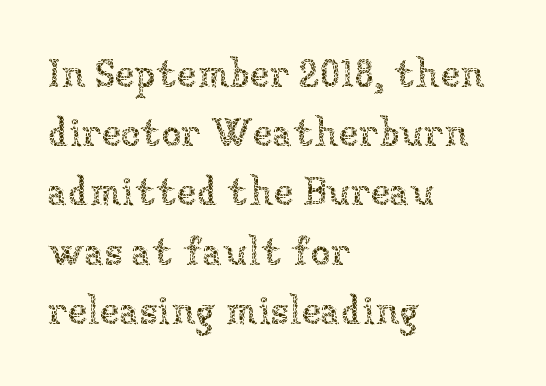
Check the space under the baseline: it is left empty. This sample uses an upright cut, with every glyph sitting square on the baseline. Letter spacing: default. Is this a heavy cut? Hardly; it is regular or lighter.
